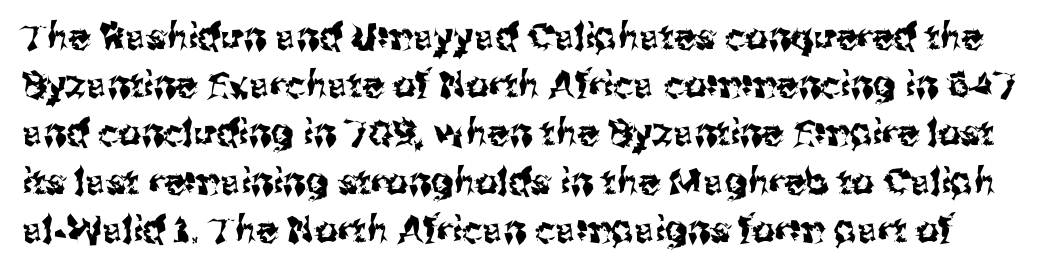
{"serif": "no", "italic": "no", "width": "normal", "stroke_contrast": "medium", "x_height": "medium", "monospaced": "no", "underline": "no", "line_spacing": "normal", "line_spacing_ratio": 1.34, "letter_spacing": "normal", "letter_spacing_em": 0.0, "glyph_px": 36}
